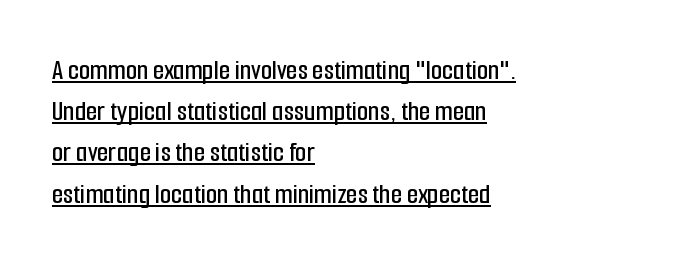
Do the characters align in a grid? No, the font is proportional. If you drew a ruler down the left edge, every line would touch it. Each letter's strokes conclude bluntly, with no projecting serifs. Leading matches the norm, producing a regular column. This rendering leaves character spacing at its baseline value.
